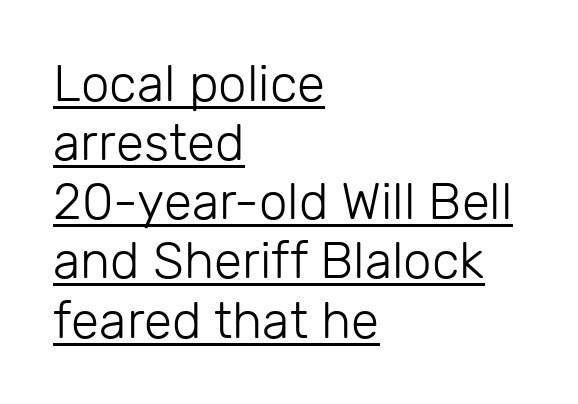
The image shows 51 px light sans-serif type, upright; set left-aligned, line spacing 1.16x, normal letter spacing, underlined; low stroke contrast and a medium x-height.
